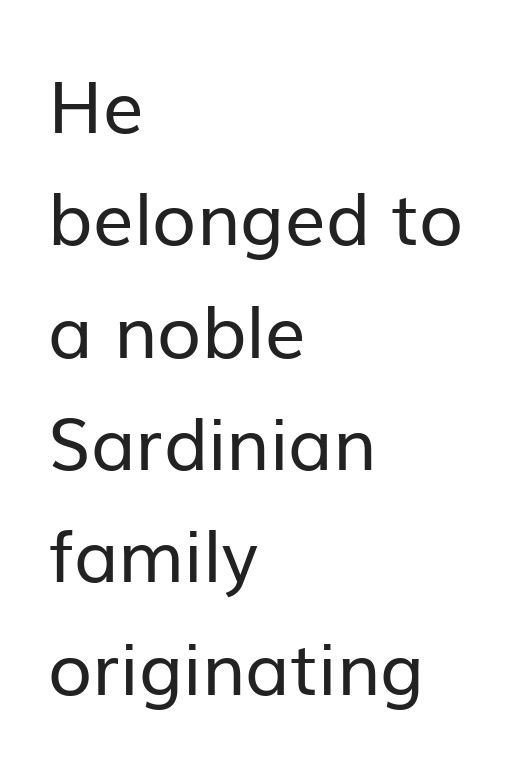
Q: Is the text bold? A: No.
Q: Is the text italic (slanted)? A: No, it is upright.
Q: Is the typeface a serif or a sans-serif typeface? A: Sans-serif.
Q: Is the text underlined? A: No.
Q: How is the paragraph aligned? A: Left-aligned.
Q: Is the spacing between letters normal or unusually wide? A: Normal.
Q: Is the spacing between lines tight, normal or loose? A: Normal.
Q: Width (condensed, normal, or wide)? A: Normal.
Q: Stroke contrast? A: Low.
Q: x-height? A: Medium.
Q: Monospaced? A: No.
